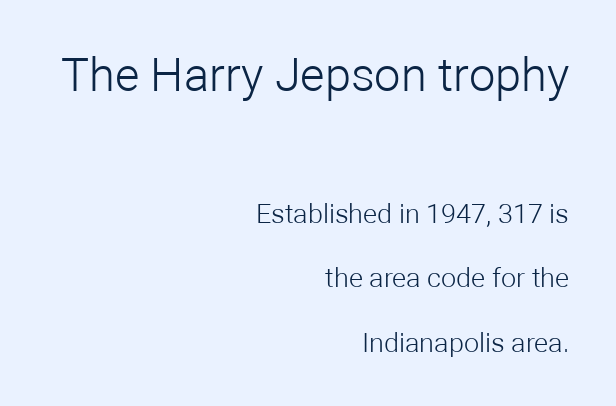
What kind of face is this? One without serifs — a sans. The gaps between neighbouring characters are ordinary and unremarkable. The setting favours the right margin, as signatures and pull-quotes sometimes do. The words here are not underlined. Posture: straight, roman, zero tilt.
